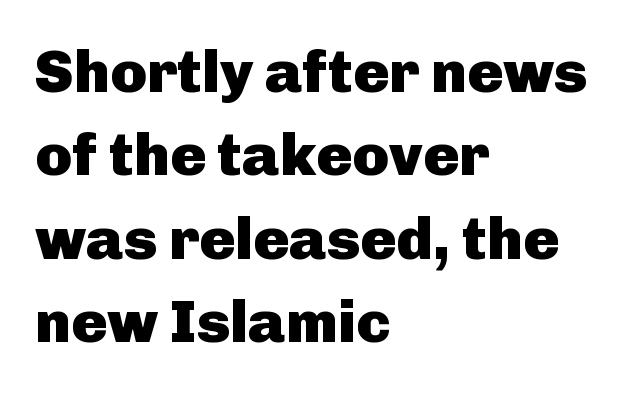
The rendering uses a moderate line-height, typical for paragraphs. The lines in this sample share a left origin and differ only in where they stop. The tracking reads as untouched default to a designer's eye. Descenders hang freely into open space.
